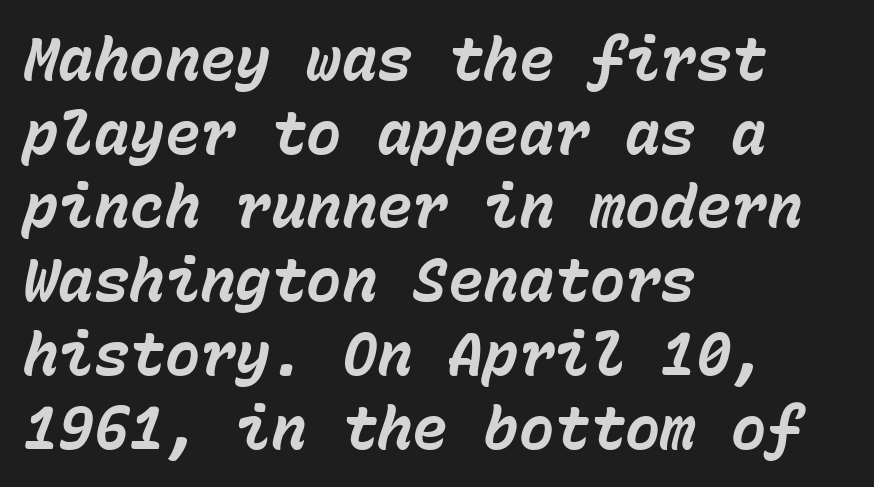
Q: Is the text bold? A: Yes.
Q: Is the text italic (slanted)? A: Yes, it leans right by about 15 degrees.
Q: Is the text underlined? A: No.
Q: How is the paragraph aligned? A: Left-aligned.
Q: Is the spacing between letters normal or unusually wide? A: Normal.
Q: Is the spacing between lines tight, normal or loose? A: Normal.
Q: Width (condensed, normal, or wide)? A: Normal.
Q: Stroke contrast? A: Low.
Q: x-height? A: Medium.
Q: Monospaced? A: Yes.
